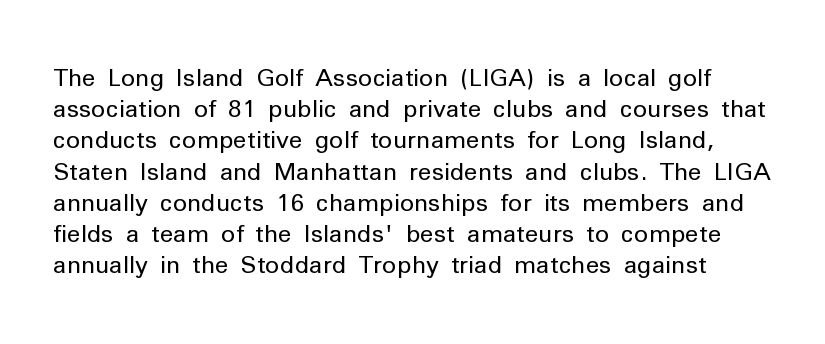
The passage shown is not underscored anywhere. Vertical stems look standard width or narrower in stroke. This sample uses plain, unmodified letter spacing. This is roman type, the default non-slanted kind. Students, observe: this is what conventionally led text looks like.
